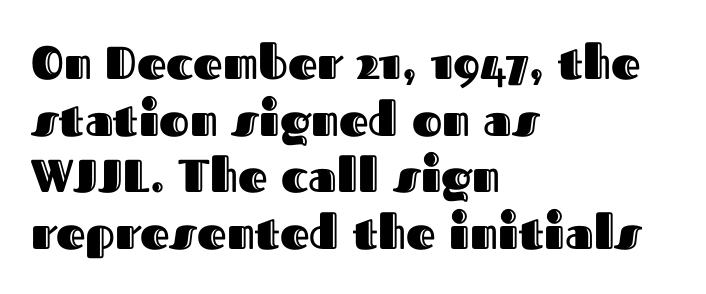
The image shows 46 px text type, upright; set left-aligned, line spacing 1.23x, normal letter spacing, not underlined; a medium x-height.
